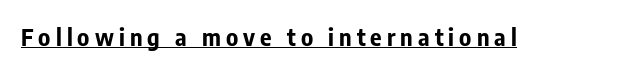
Q: Is the text bold? A: Yes.
Q: Is the text italic (slanted)? A: No, it is upright.
Q: Is the text underlined? A: Yes.
Q: Is the spacing between letters normal or unusually wide? A: Unusually wide.
